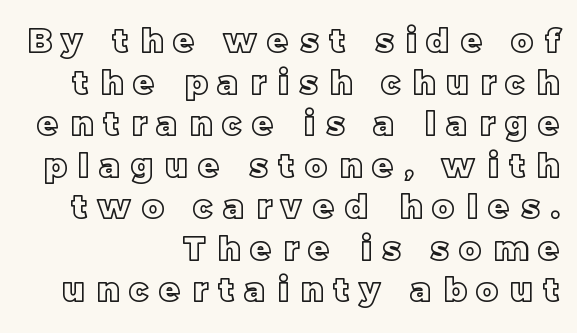
The image shows 33 px text type, upright; set right-aligned, normal line spacing (1.26x), unusually wide letter spacing (+0.35 em), not underlined; a large x-height.
